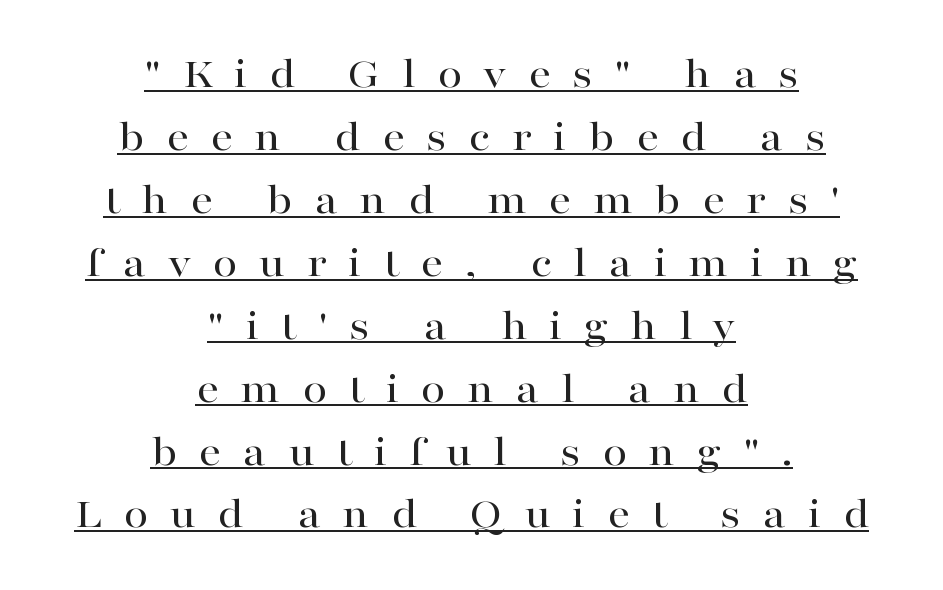
{"serif": "yes", "italic": "no", "width": "wide", "stroke_contrast": "high", "x_height": "medium", "monospaced": "no", "underline": "yes", "align": "center", "line_spacing": "normal", "line_spacing_ratio": 1.43, "letter_spacing": "wide", "letter_spacing_em": 0.49, "glyph_px": 44}
